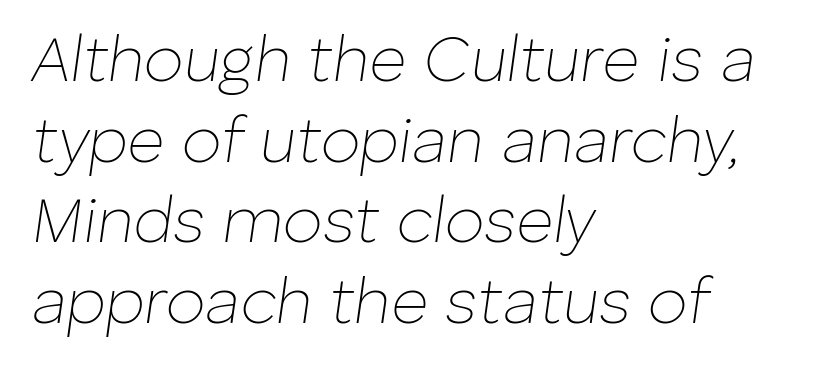
Stem width sits at or under what a default text font uses. The passage shown is not underscored anywhere. Is the block centered? No — it sits flush against the left margin. Standard letterfit; no display-style spreading of the glyphs.
